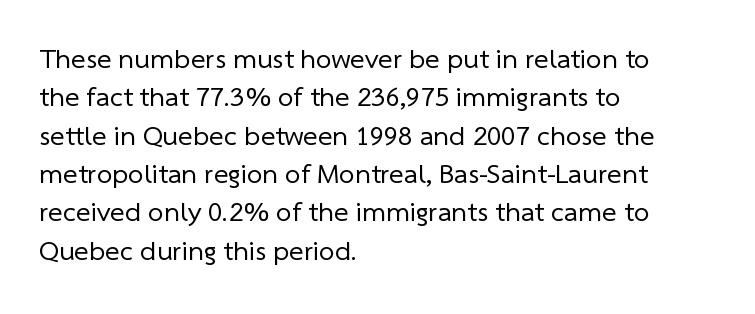
{"serif": "no", "bold": "no", "weight": "regular", "width": "normal", "stroke_contrast": "low", "x_height": "medium", "monospaced": "no", "underline": "no", "align": "left", "line_spacing": "normal", "line_spacing_ratio": 1.37, "letter_spacing": "normal", "letter_spacing_em": 0.0, "glyph_px": 28}
